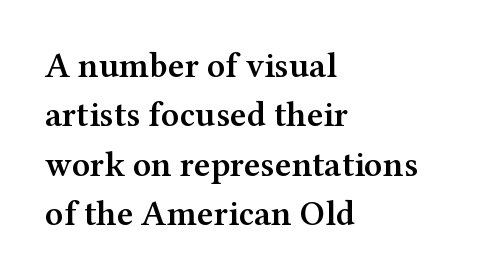
These lines sit exactly where default settings would place them. This rendering uses left alignment, leaving the right contour irregular. The letters stand upright; this is a roman face. Tracking here is standard; glyphs follow each other at the usual distance. Semibold letterforms, between regular and bold. The letters advance in unequal steps, a hallmark of proportional type.
